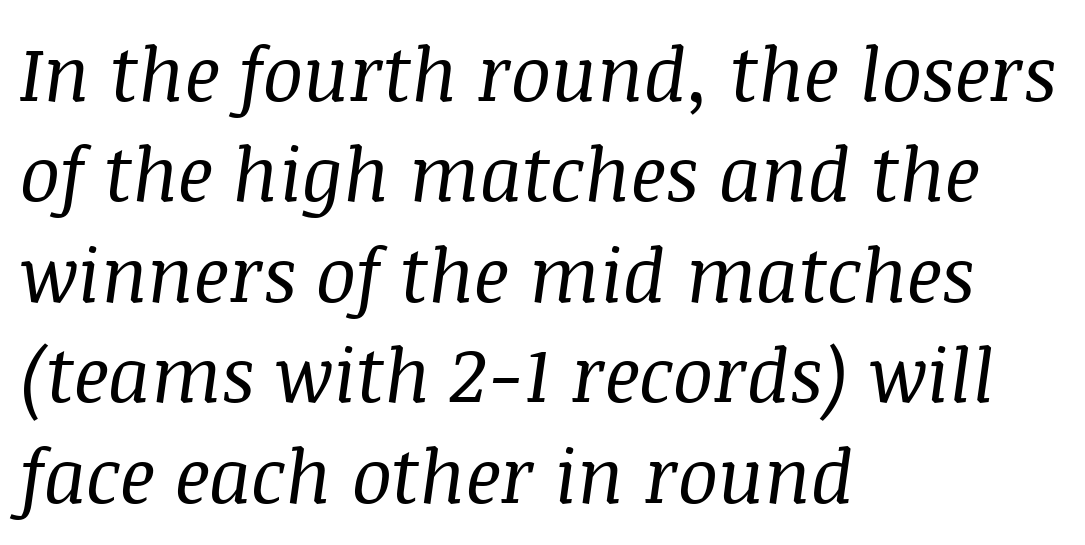
{"serif": "yes", "italic": "yes", "lean": "right", "slant_degrees": 8, "bold": "no", "weight": "regular", "width": "normal", "stroke_contrast": "medium", "x_height": "large", "monospaced": "no", "underline": "no", "align": "left", "line_spacing": "normal", "line_spacing_ratio": 1.34, "letter_spacing": "normal", "letter_spacing_em": 0.0, "glyph_px": 75}
